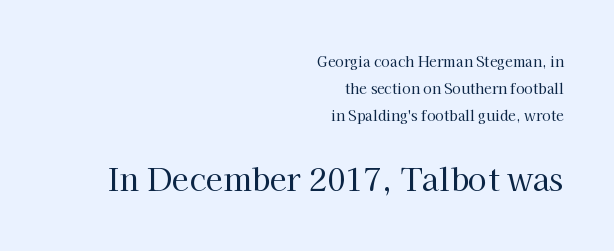
The image shows 31 px regular-weight serif type, upright; set right-aligned, loose line spacing (1.92x), normal letter spacing, not underlined; the second (bottom) block is 2.21x larger; high stroke contrast and a medium x-height.
